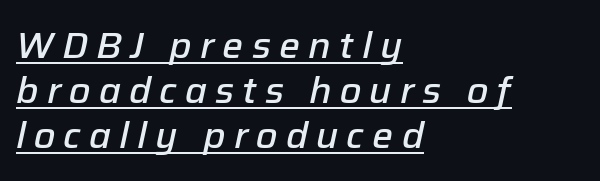
Q: Is the text bold? A: Semi-bold.
Q: Is the text italic (slanted)? A: Yes, it leans right by about 12 degrees.
Q: Is the text underlined? A: Yes.
Q: How is the paragraph aligned? A: Left-aligned.
Q: Is the spacing between letters normal or unusually wide? A: Unusually wide.
Q: Width (condensed, normal, or wide)? A: Normal.
Q: Stroke contrast? A: Low.
Q: x-height? A: Medium.
Q: Monospaced? A: No.
